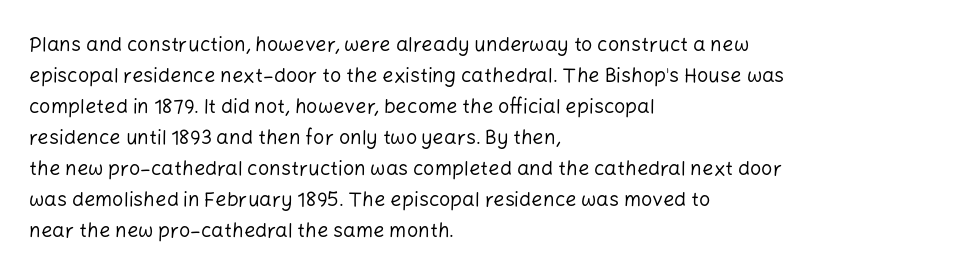
Q: Is the text bold? A: No.
Q: Is the text italic (slanted)? A: No, it is upright.
Q: Is the text underlined? A: No.
Q: How is the paragraph aligned? A: Left-aligned.
Q: Is the spacing between letters normal or unusually wide? A: Normal.
Q: Is the spacing between lines tight, normal or loose? A: Normal.
